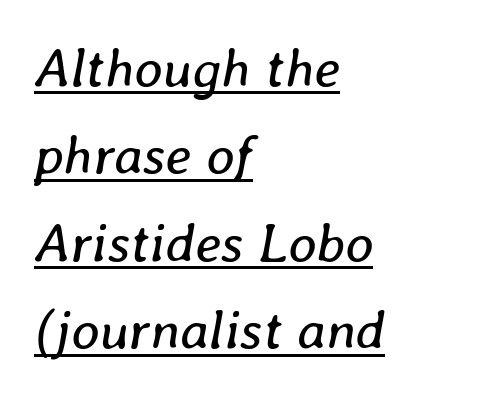
Q: Is the text bold? A: No.
Q: Is the text italic (slanted)? A: Yes, it leans right by about 8 degrees.
Q: Is the text underlined? A: Yes.
Q: How is the paragraph aligned? A: Left-aligned.
Q: Is the spacing between letters normal or unusually wide? A: Normal.
Q: Is the spacing between lines tight, normal or loose? A: Normal.
Q: Width (condensed, normal, or wide)? A: Normal.
Q: Stroke contrast? A: Low.
Q: x-height? A: Medium.
Q: Monospaced? A: No.
